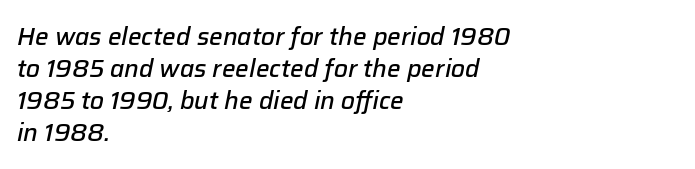
{"italic": "yes", "lean": "right", "slant_degrees": 12, "bold": "semi", "underline": "no", "align": "left", "line_spacing": "normal", "line_spacing_ratio": 1.33, "letter_spacing": "normal", "letter_spacing_em": 0.0, "glyph_px": 24}
